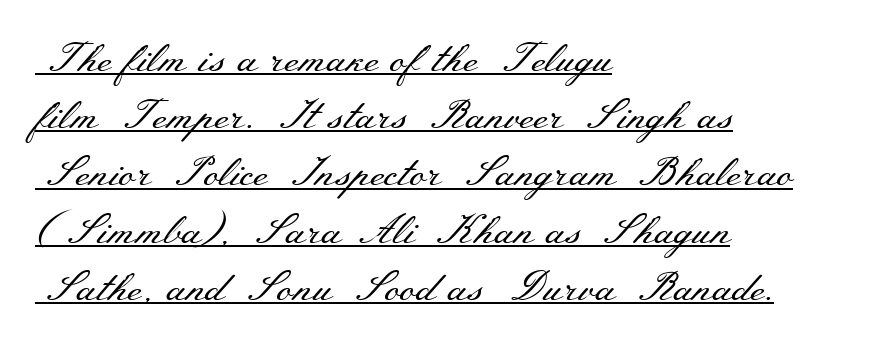
The image shows 40 px regular-weight, wide serif type; set left-aligned, normal line spacing (1.43x), normal letter spacing, underlined; medium stroke contrast and a small x-height.
